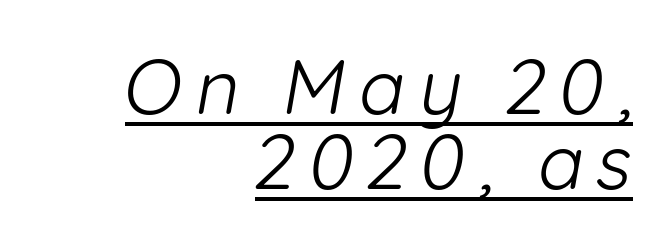
Q: Is the text bold? A: No.
Q: Is the typeface a serif or a sans-serif typeface? A: Sans-serif.
Q: Is the text underlined? A: Yes.
Q: How is the paragraph aligned? A: Right-aligned.
Q: Is the spacing between lines tight, normal or loose? A: Tight.
Q: Width (condensed, normal, or wide)? A: Normal.
Q: Stroke contrast? A: Low.
Q: x-height? A: Medium.
Q: Monospaced? A: No.
